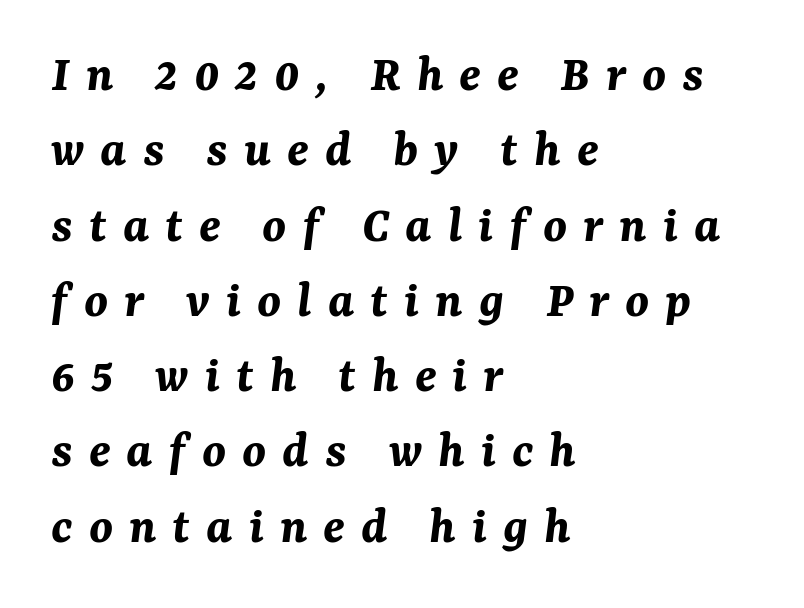
This sample uses an oblique cut, with every glyph tilted off the vertical. A typesetter would call this proportional, since set widths differ per character. The passage shown is not underscored anywhere. The rendering uses a moderate line-height, typical for paragraphs.
